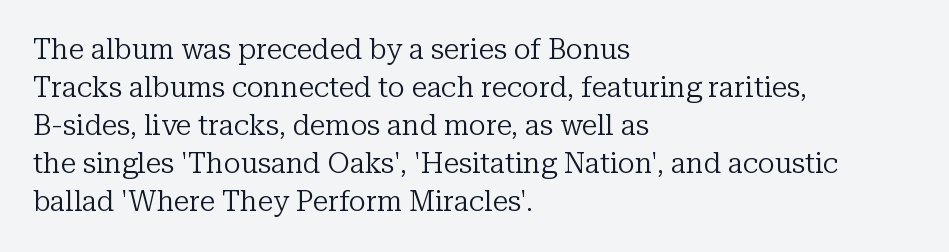
{"serif": "yes", "italic": "no", "bold": "no", "weight": "regular", "width": "normal", "stroke_contrast": "low", "x_height": "medium", "monospaced": "no", "underline": "no", "align": "left", "line_spacing": "normal", "line_spacing_ratio": 1.36, "letter_spacing": "normal", "letter_spacing_em": 0.0, "glyph_px": 28}
